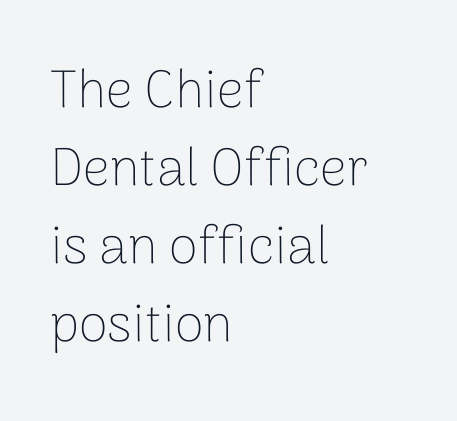
{"serif": "no", "italic": "no", "bold": "no", "weight": "thin", "width": "normal", "stroke_contrast": "low", "x_height": "medium", "monospaced": "no", "underline": "no", "align": "left", "line_spacing": "normal", "line_spacing_ratio": 1.47, "letter_spacing": "normal", "letter_spacing_em": 0.0, "glyph_px": 53}
